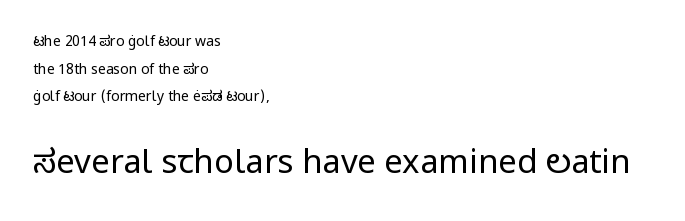
{"serif": "no", "italic": "no", "bold": "no", "weight": "regular", "width": "normal", "stroke_contrast": "low", "x_height": "medium", "monospaced": "no", "underline": "no", "align": "left", "line_spacing": "loose", "line_spacing_ratio": 1.97, "letter_spacing": "normal", "letter_spacing_em": 0.0, "larger_block": "second", "size_ratio": 2.36, "glyph_px": 33}
